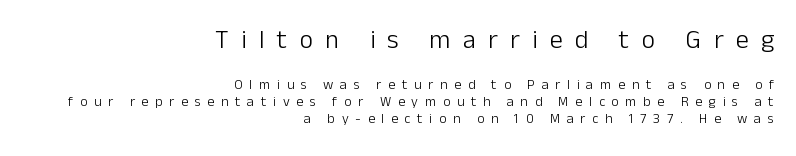
{"italic": "no", "bold": "no", "underline": "no", "align": "right", "line_spacing_ratio": 1.23, "letter_spacing": "wide", "letter_spacing_em": 0.48, "larger_block": "first", "size_ratio": 1.86, "glyph_px": 26}
